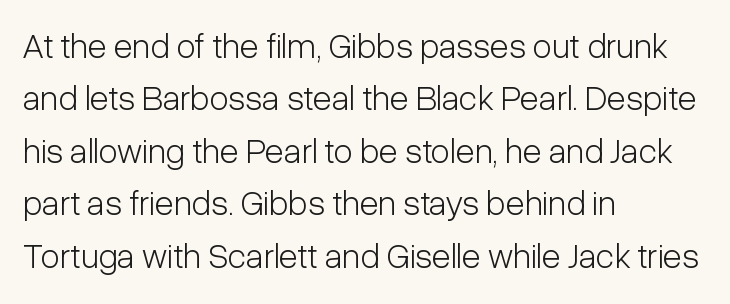
Q: Is the text bold? A: No.
Q: Is the text italic (slanted)? A: No, it is upright.
Q: Is the typeface a serif or a sans-serif typeface? A: Sans-serif.
Q: Is the text underlined? A: No.
Q: How is the paragraph aligned? A: Left-aligned.
Q: Is the spacing between letters normal or unusually wide? A: Normal.
Q: Is the spacing between lines tight, normal or loose? A: Normal.
Q: Width (condensed, normal, or wide)? A: Condensed.
Q: Stroke contrast? A: Low.
Q: x-height? A: Medium.
Q: Monospaced? A: No.
